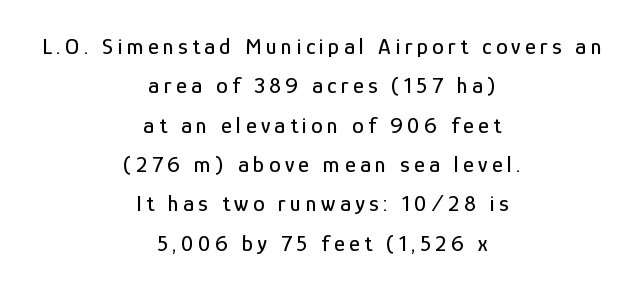
{"italic": "no", "underline": "no", "align": "center", "line_spacing_ratio": 1.71, "glyph_px": 23}
